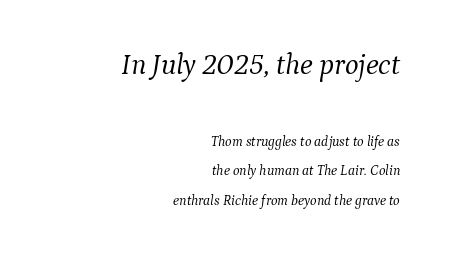
The image shows 29 px light serif type, italic (leaning right); set right-aligned, loose line spacing (2.1x), normal letter spacing, not underlined; the first (top) block is 2.07x larger; medium stroke contrast and a medium x-height.
